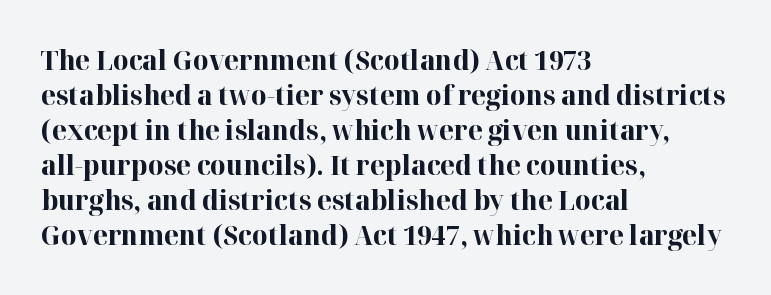
Is there much room between lines? A standard amount, neither cramped nor airy. Emphasis by weight is at full strength: bold. Each word holds together tightly as a unit, with standard inter-letter gaps. Rule under the text: the space is simply empty. Style check: upright. Does the copy run flush right? No — it runs flush left.
